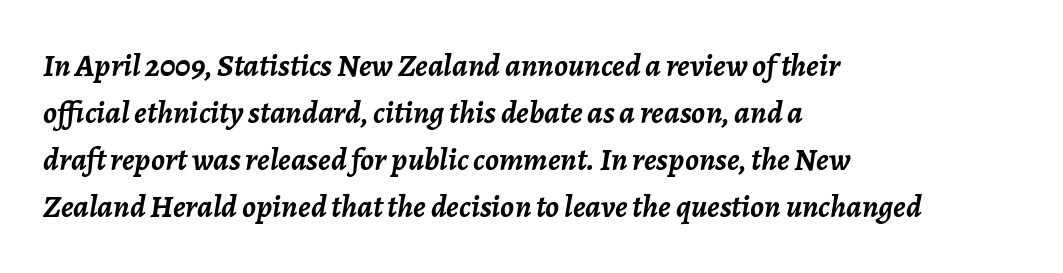
The type is set solid horizontally, with unmodified tracking. Character widths vary here, with narrow letters taking less room than wide ones. The designer left line spacing at the default. This sample uses an oblique cut, with every glyph tilted off the vertical.
